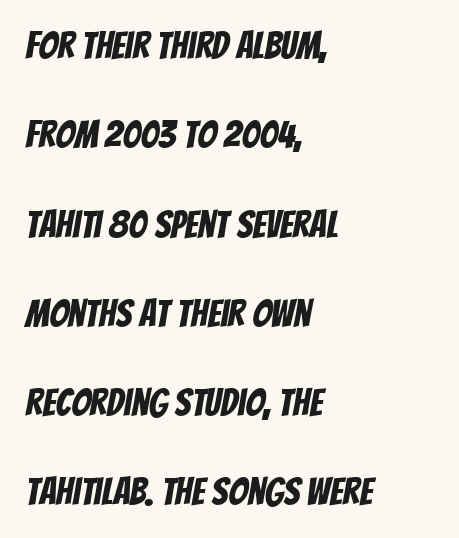
A great deal of white space separates one row of letters from the next. Plain, unruled lines of type. The face used here is a sans, in the tradition of grotesques and geometrics. Teacher's note: observe the even left margin — that is flush-left alignment. These lines are rendered in a variable-pitch font. You could call the tracking neutral — neither tight nor loose.
